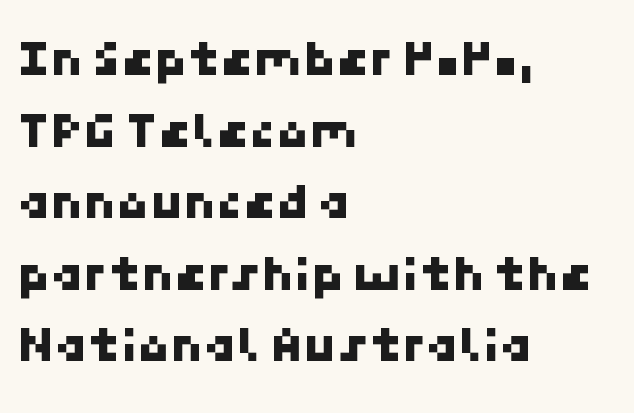
{"serif": "no", "width": "normal", "stroke_contrast": "low", "x_height": "medium", "underline": "no", "align": "left", "line_spacing": "normal", "line_spacing_ratio": 1.35, "letter_spacing": "normal", "letter_spacing_em": 0.0, "glyph_px": 53}
